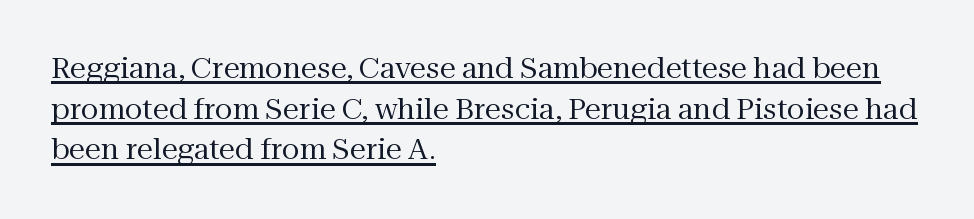
{"serif": "yes", "italic": "no", "bold": "no", "weight": "regular", "width": "normal", "stroke_contrast": "medium", "x_height": "medium", "monospaced": "no", "underline": "yes", "align": "left", "line_spacing": "normal", "line_spacing_ratio": 1.4, "letter_spacing": "normal", "letter_spacing_em": 0.0, "glyph_px": 29}
